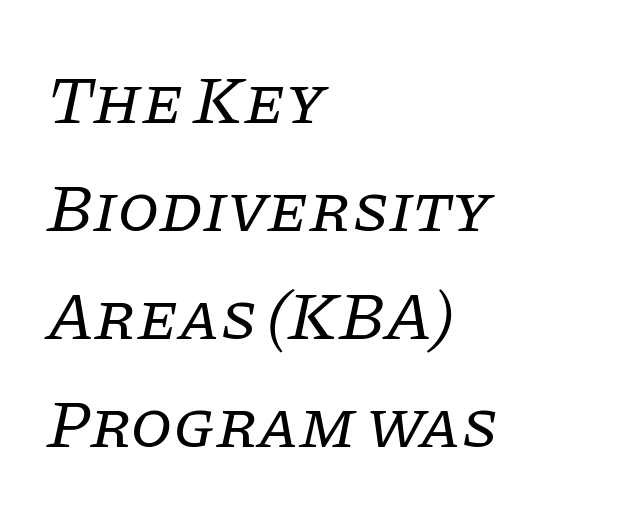
{"serif": "yes", "italic": "yes", "lean": "right", "slant_degrees": 11, "bold": "no", "weight": "regular", "width": "normal", "stroke_contrast": "low", "x_height": "large", "monospaced": "no", "underline": "no", "align": "left", "line_spacing": "normal", "line_spacing_ratio": 1.59, "letter_spacing": "normal", "letter_spacing_em": 0.0, "glyph_px": 68}
